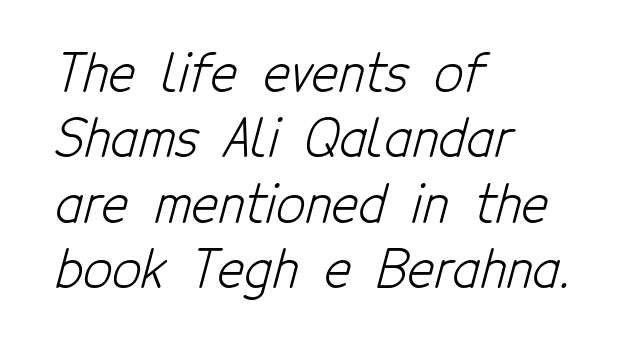
All the whitespace from short lines collects on the right. A typesetter would call this leading conventional body-copy spacing. Each letter keeps its own natural width here, so spacing adapts to shape. The typeface chosen for these lines omits serifs. Compared with a typical body face, this is equally light or lighter still. The glyphs are unaccompanied by any horizontal stroke below them.
